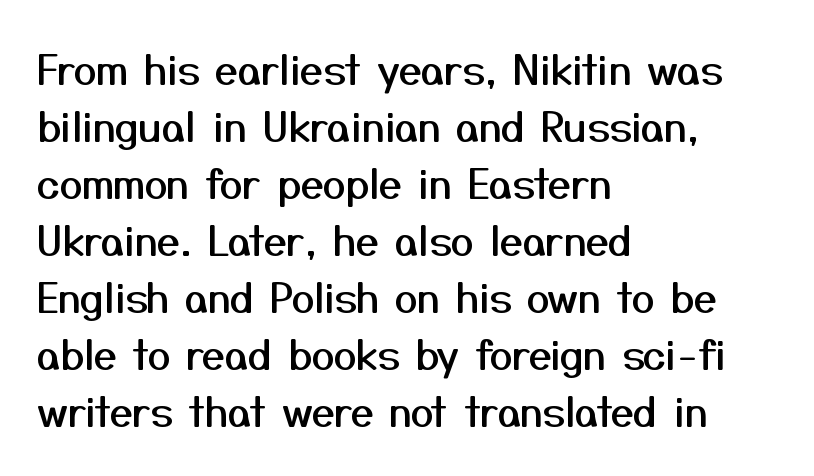
The image shows 41 px sans-serif type, upright; set left-aligned, normal line spacing (1.39x), normal letter spacing, not underlined; medium stroke contrast and a medium x-height.
